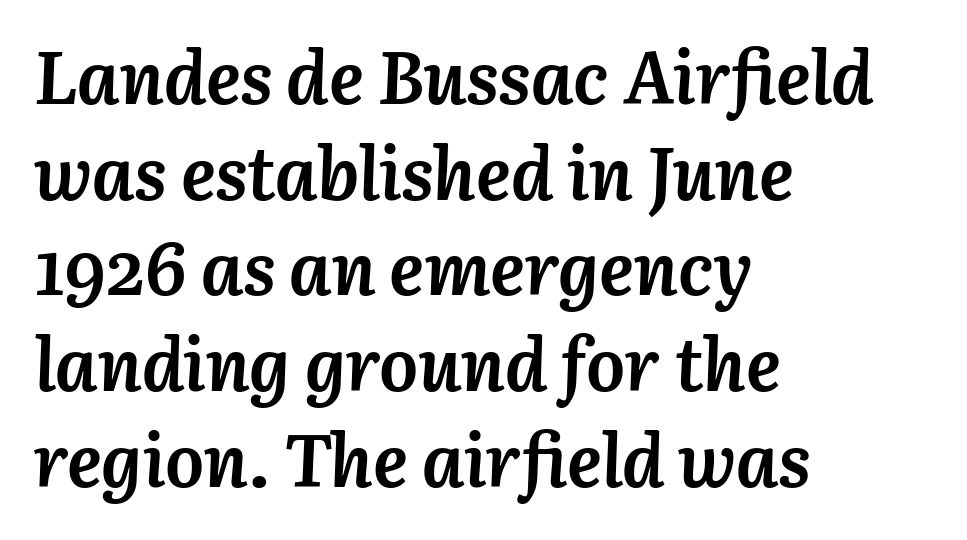
The typography opts for an oblique posture over an upright one. A clean baseline with only descenders dipping below it. Teacher's note: observe the even left margin — that is flush-left alignment. Plenty of ink on the page — the face is bold.
